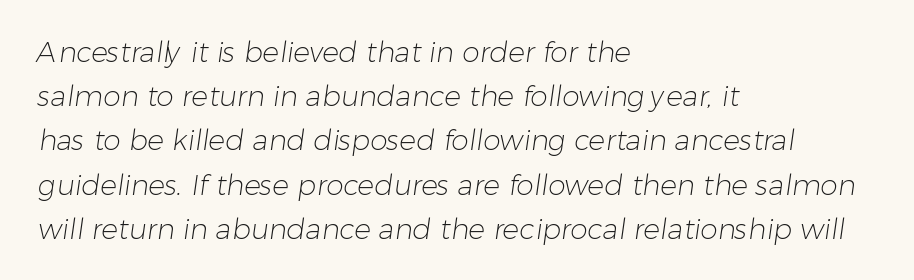
Q: Is the text bold? A: No.
Q: Is the typeface a serif or a sans-serif typeface? A: Sans-serif.
Q: Is the text underlined? A: No.
Q: How is the paragraph aligned? A: Left-aligned.
Q: Is the spacing between letters normal or unusually wide? A: Normal.
Q: Is the spacing between lines tight, normal or loose? A: Normal.
Q: Width (condensed, normal, or wide)? A: Normal.
Q: Stroke contrast? A: Low.
Q: x-height? A: Medium.
Q: Monospaced? A: No.
